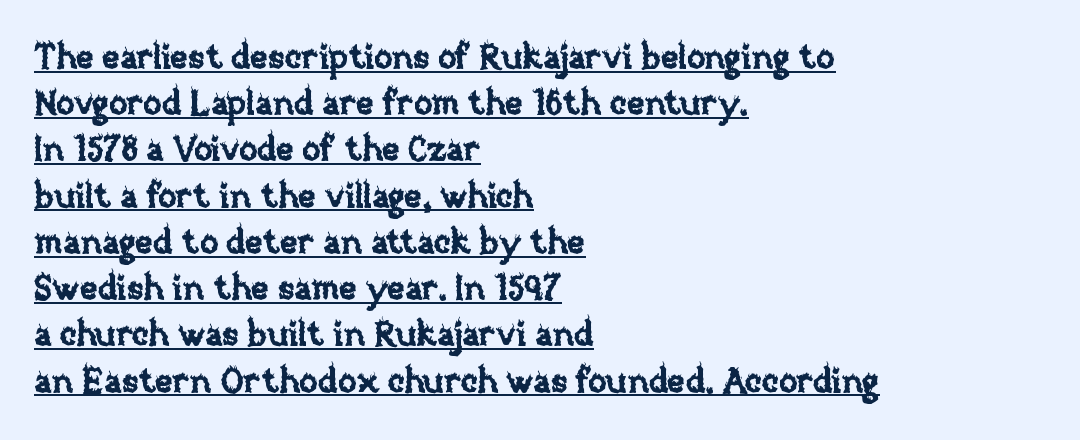
Q: Is the text italic (slanted)? A: No, it is upright.
Q: Is the text underlined? A: Yes.
Q: How is the paragraph aligned? A: Left-aligned.
Q: Is the spacing between letters normal or unusually wide? A: Normal.
Q: Is the spacing between lines tight, normal or loose? A: Normal.
Q: Width (condensed, normal, or wide)? A: Normal.
Q: Stroke contrast? A: Low.
Q: x-height? A: Large.
Q: Monospaced? A: No.
